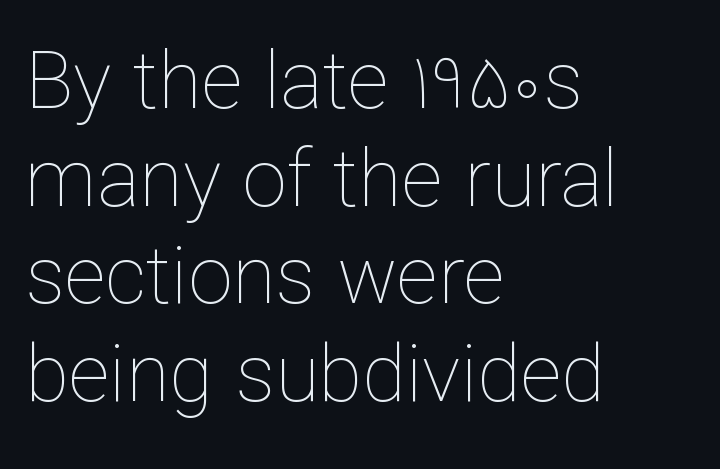
The image shows 80 px thin type, upright; set left-aligned, line spacing 1.22x, normal letter spacing, not underlined; low stroke contrast and a medium x-height.
